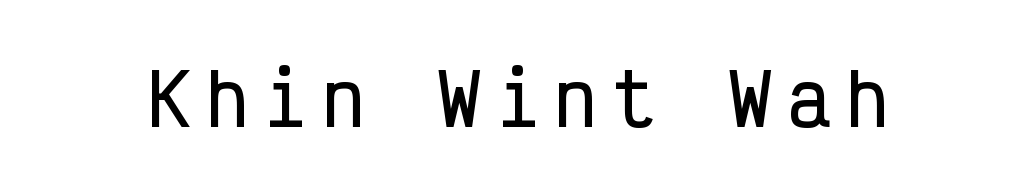
Q: Is the text italic (slanted)? A: No, it is upright.
Q: Is the typeface a serif or a sans-serif typeface? A: Sans-serif.
Q: Is the text underlined? A: No.
Q: Is the spacing between letters normal or unusually wide? A: Unusually wide.
Q: Width (condensed, normal, or wide)? A: Condensed.
Q: Stroke contrast? A: Low.
Q: x-height? A: Medium.
Q: Monospaced? A: Yes.
